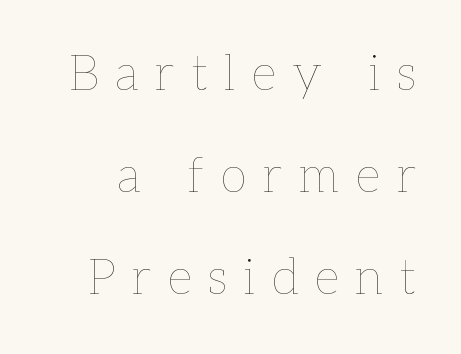
{"italic": "no", "bold": "no", "weight": "thin", "width": "normal", "stroke_contrast": "low", "x_height": "medium", "monospaced": "no", "underline": "no", "line_spacing": "loose", "line_spacing_ratio": 2.08, "letter_spacing": "wide", "letter_spacing_em": 0.34, "glyph_px": 49}
